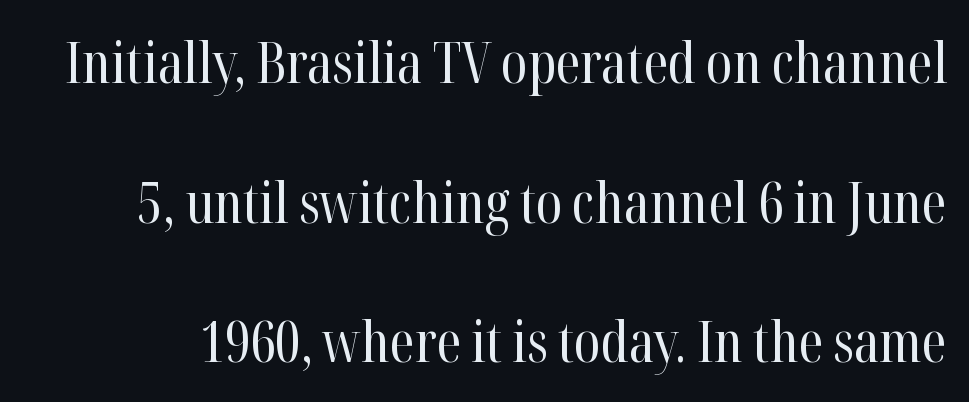
A roman cut, with each character standing at attention. Each letter keeps its own natural width here, so spacing adapts to shape. Underline: absent. Stroke terminals: seriffed.
